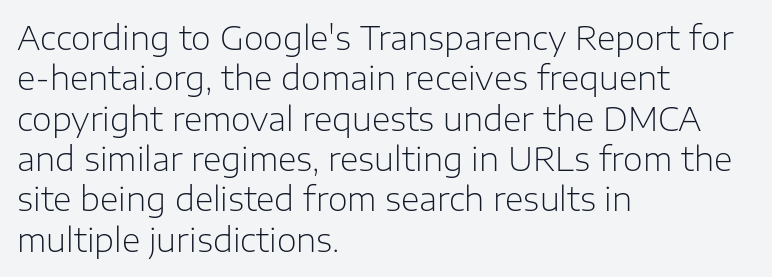
The image shows 32 px light sans-serif type, upright; set left-aligned, normal line spacing (1.26x), normal letter spacing, not underlined; low stroke contrast and a medium x-height.
